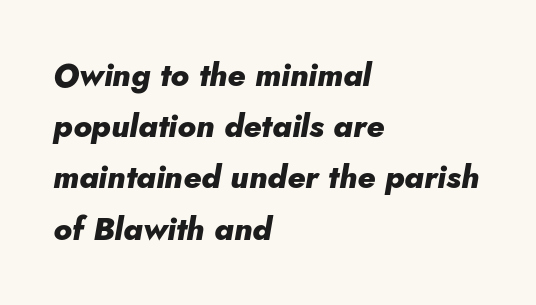
The letters are bold, with thick, heavy strokes. Rule under the text: the space is simply empty. The face used here is proportionally spaced, like ordinary book or web type. Vertical spacing — default. Line starts are locked; line ends wander.
